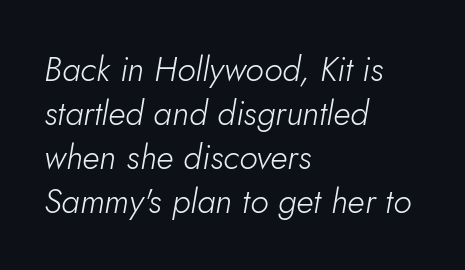
On a weight scale, this lands at 450 or below. Think of a printed novel: that variable character pitch is what you see here. The area under the type is left untouched. Compared with ordinary roman type, these characters are visibly tilted. The block of text has a typical density, with ordinary space between rows. The tracking reads as untouched default to a designer's eye.
